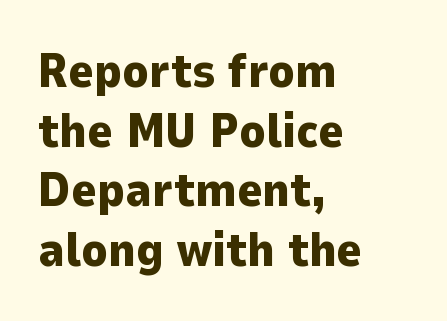
In terms of letterform style, serifs are entirely absent. The axis of the letterforms is exactly vertical. Weight: bold. This sample uses plain, unmodified letter spacing. Rule under the text: the space is simply empty. Notice how the passage keeps a crisp vertical edge on the left only.
